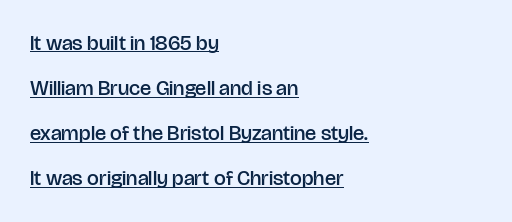
Q: Is the text bold? A: Semi-bold.
Q: Is the text italic (slanted)? A: No, it is upright.
Q: Is the text underlined? A: Yes.
Q: How is the paragraph aligned? A: Left-aligned.
Q: Is the spacing between letters normal or unusually wide? A: Normal.
Q: Is the spacing between lines tight, normal or loose? A: Loose.
